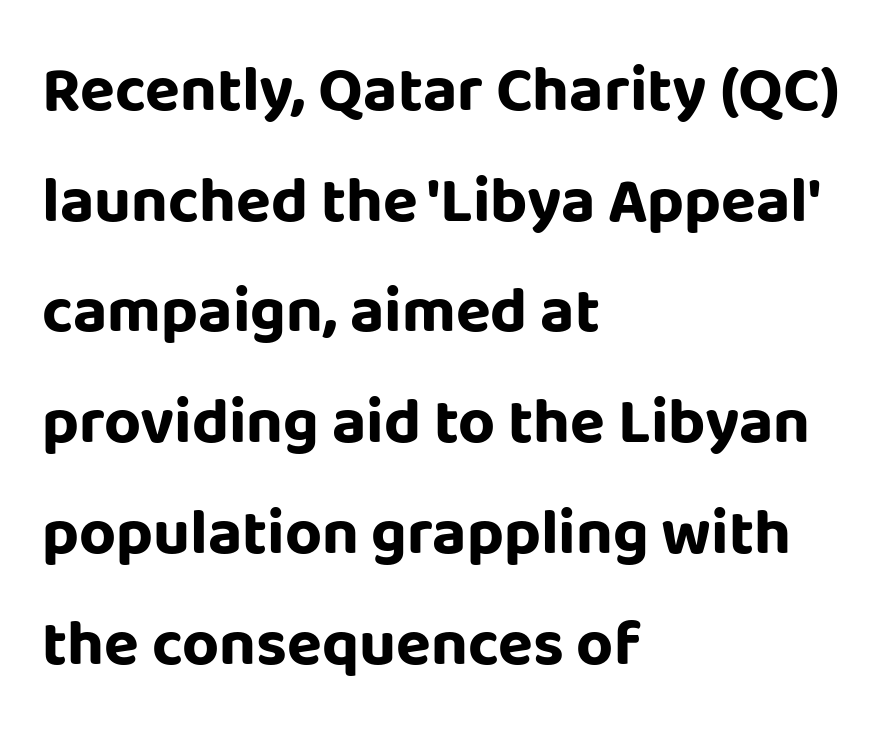
Q: Is the text bold? A: Yes.
Q: Is the text italic (slanted)? A: No, it is upright.
Q: Is the typeface a serif or a sans-serif typeface? A: Sans-serif.
Q: Is the text underlined? A: No.
Q: How is the paragraph aligned? A: Left-aligned.
Q: Is the spacing between letters normal or unusually wide? A: Normal.
Q: Width (condensed, normal, or wide)? A: Normal.
Q: Stroke contrast? A: Low.
Q: x-height? A: Large.
Q: Monospaced? A: No.
